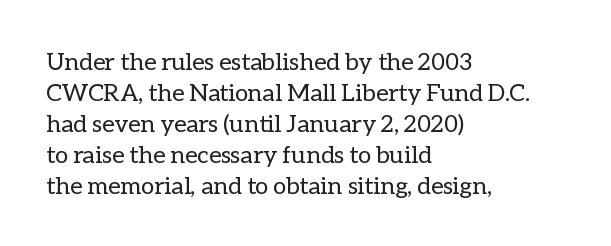
Q: Is the text bold? A: No.
Q: Is the text italic (slanted)? A: No, it is upright.
Q: Is the text underlined? A: No.
Q: How is the paragraph aligned? A: Left-aligned.
Q: Is the spacing between letters normal or unusually wide? A: Normal.
Q: Is the spacing between lines tight, normal or loose? A: Normal.
